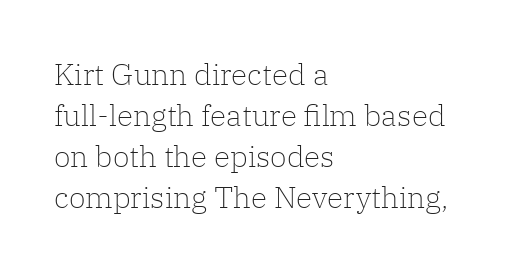
Where is the straight margin? On the left. How would I describe the line gaps? Plain and ordinary. The typography opts for an upright posture over an oblique one. The font sits on the lighter half of the weight spectrum, regular included. The face used here is proportionally spaced, like ordinary book or web type.
